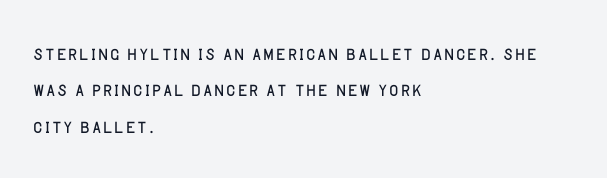
{"italic": "no", "bold": "no", "underline": "no", "align": "left", "line_spacing": "normal", "line_spacing_ratio": 1.46, "letter_spacing": "normal", "letter_spacing_em": 0.0, "glyph_px": 25}
